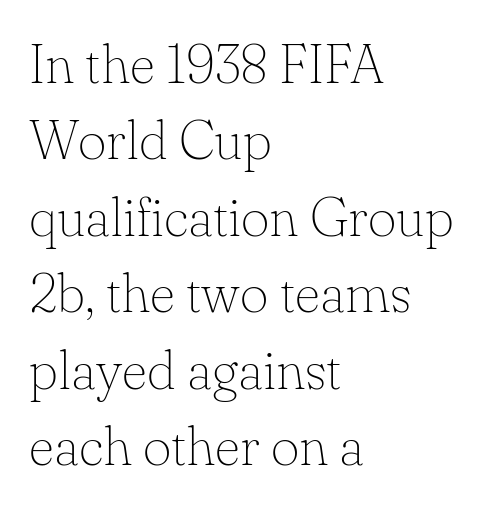
This rendering leaves character spacing at its baseline value. A light-to-regular cut is what we see here. This is roman type, the default non-slanted kind. Does the leading feel generous? No, just average.
